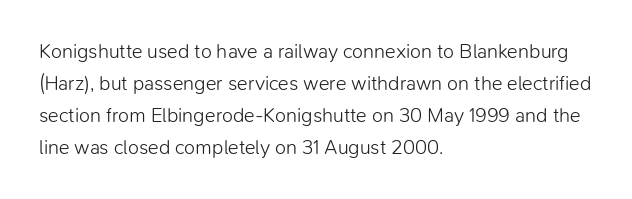
{"italic": "no", "bold": "no", "underline": "no", "align": "left", "line_spacing": "normal", "line_spacing_ratio": 1.6, "letter_spacing": "normal", "letter_spacing_em": 0.0, "glyph_px": 20}
